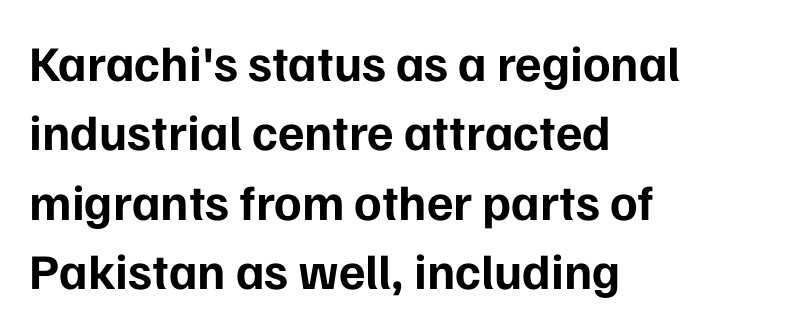
Q: Is the text bold? A: Yes.
Q: Is the text italic (slanted)? A: No, it is upright.
Q: Is the typeface a serif or a sans-serif typeface? A: Sans-serif.
Q: Is the text underlined? A: No.
Q: How is the paragraph aligned? A: Left-aligned.
Q: Is the spacing between letters normal or unusually wide? A: Normal.
Q: Is the spacing between lines tight, normal or loose? A: Normal.
Q: Width (condensed, normal, or wide)? A: Normal.
Q: Stroke contrast? A: Low.
Q: x-height? A: Medium.
Q: Monospaced? A: No.
